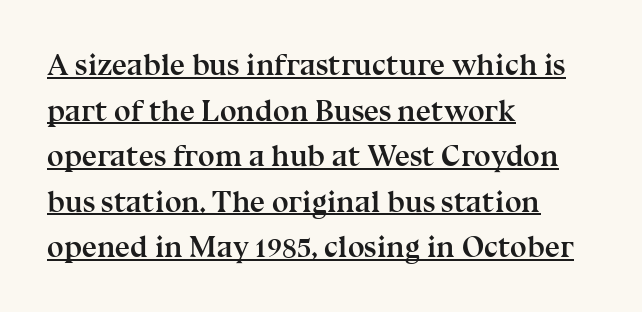
The image shows 30 px semibold serif type, upright; set left-aligned, normal line spacing (1.52x), normal letter spacing, underlined; medium stroke contrast and a medium x-height.
